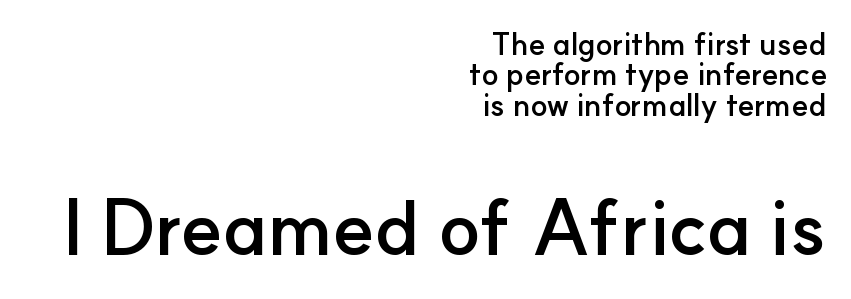
Weight: bold. Character widths vary here, with narrow letters taking less room than wide ones. These lines keep a tight, regular rhythm from letter to letter. Baseline-to-baseline distance is barely more than the letter height. Look at the glyph heights: the lower group is clearly the bigger setting. Is there any slant? The stems are plumb.
